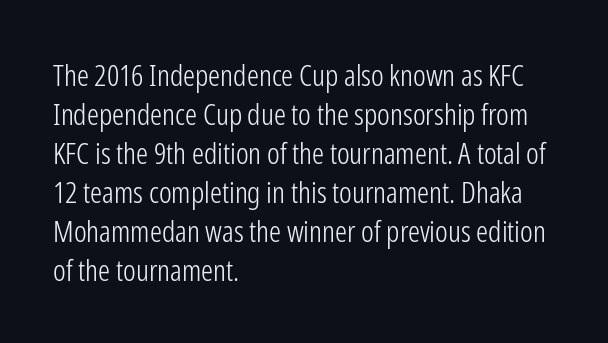
Letters rest on an invisible, unmarked baseline. The lettering stays uniformly vertical, giving the passage a roman look. Regular leading. One-word summary of the alignment: left. The face used here is proportionally spaced, like ordinary book or web type. Letters have the restrained weight of plain body copy at most.
